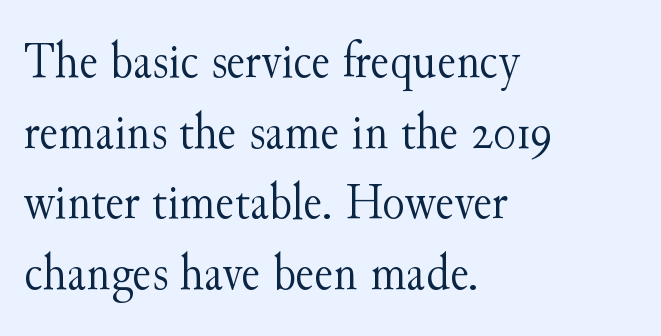
Q: Is the text bold? A: No.
Q: Is the text italic (slanted)? A: No, it is upright.
Q: Is the typeface a serif or a sans-serif typeface? A: Serif.
Q: Is the text underlined? A: No.
Q: How is the paragraph aligned? A: Left-aligned.
Q: Is the spacing between letters normal or unusually wide? A: Normal.
Q: Is the spacing between lines tight, normal or loose? A: Normal.
Q: Width (condensed, normal, or wide)? A: Normal.
Q: Stroke contrast? A: Medium.
Q: x-height? A: Small.
Q: Monospaced? A: No.
